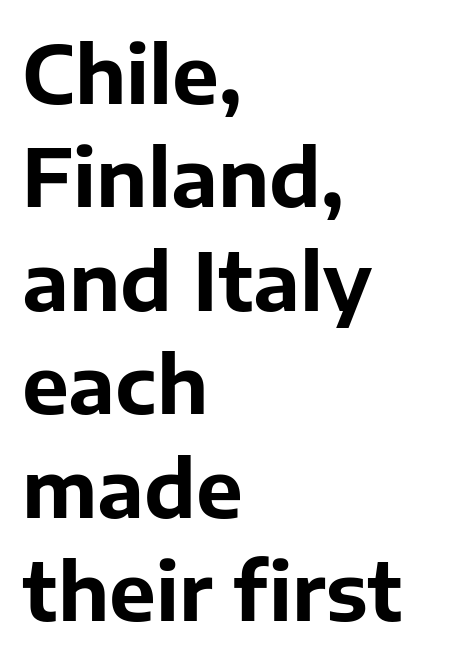
Q: Is the text bold? A: Yes.
Q: Is the text italic (slanted)? A: No, it is upright.
Q: Is the typeface a serif or a sans-serif typeface? A: Sans-serif.
Q: Is the text underlined? A: No.
Q: How is the paragraph aligned? A: Left-aligned.
Q: Is the spacing between letters normal or unusually wide? A: Normal.
Q: Is the spacing between lines tight, normal or loose? A: Normal.
Q: Width (condensed, normal, or wide)? A: Normal.
Q: Stroke contrast? A: Low.
Q: x-height? A: Medium.
Q: Monospaced? A: No.
